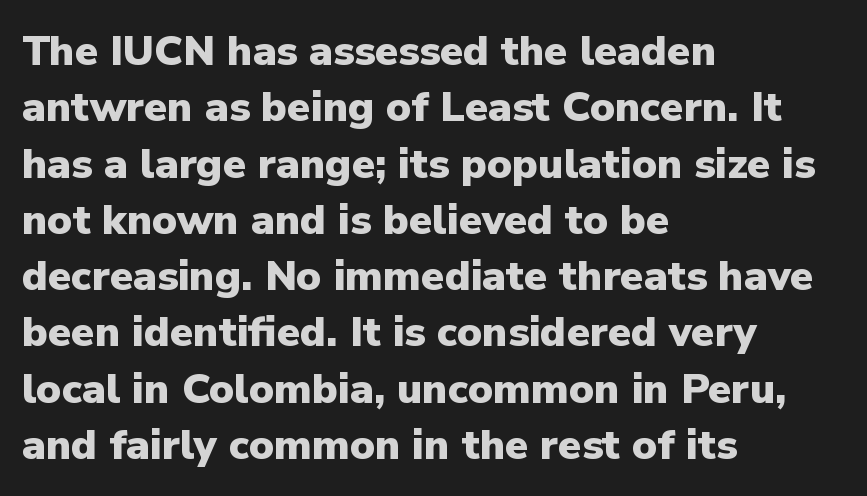
Q: Is the text bold? A: Yes.
Q: Is the text italic (slanted)? A: No, it is upright.
Q: Is the typeface a serif or a sans-serif typeface? A: Sans-serif.
Q: Is the text underlined? A: No.
Q: How is the paragraph aligned? A: Left-aligned.
Q: Is the spacing between letters normal or unusually wide? A: Normal.
Q: Is the spacing between lines tight, normal or loose? A: Normal.
Q: Width (condensed, normal, or wide)? A: Normal.
Q: Stroke contrast? A: Low.
Q: x-height? A: Medium.
Q: Monospaced? A: No.
